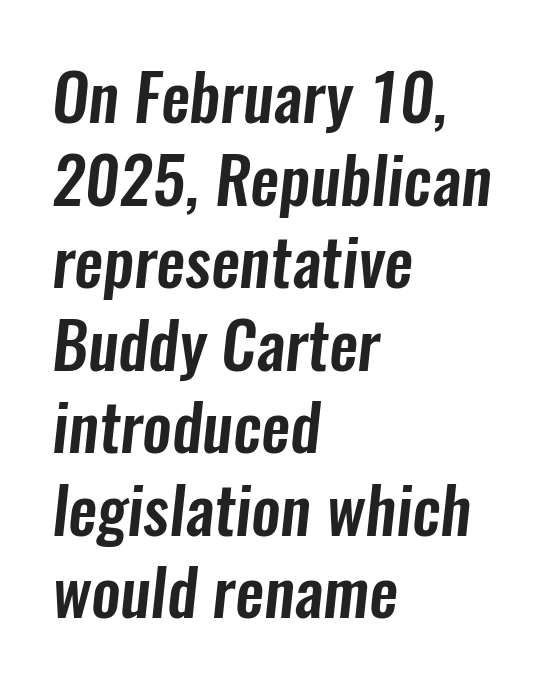
The image shows 65 px condensed sans-serif type; set left-aligned, normal line spacing (1.27x), normal letter spacing, not underlined; low stroke contrast and a medium x-height.
